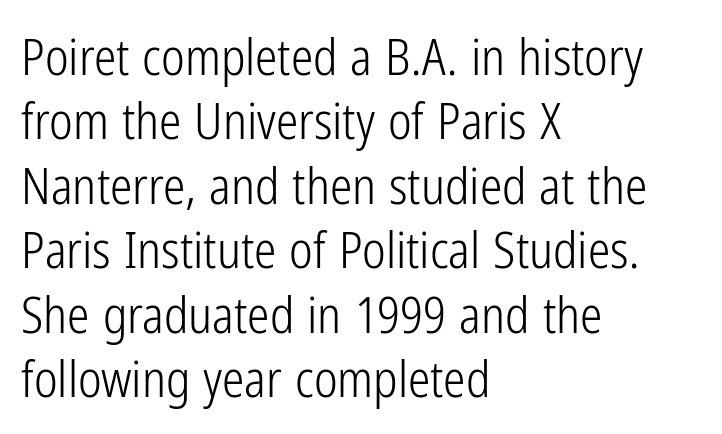
{"serif": "no", "italic": "no", "bold": "no", "weight": "light", "width": "condensed", "stroke_contrast": "low", "x_height": "medium", "monospaced": "no", "underline": "no", "align": "left", "line_spacing": "normal", "line_spacing_ratio": 1.29, "letter_spacing": "normal", "letter_spacing_em": 0.0, "glyph_px": 50}
